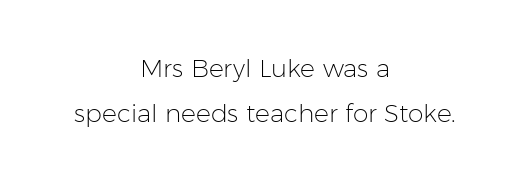
Check the space under the baseline: it is left empty. Heaviness? Minimal to ordinary, like unemphasized prose. Compared with a flush-left layout, this one balances lines on the center instead. What stands out about the letter spacing? Nothing — it is the standard amount. Do the letters lean? They stand straight.
